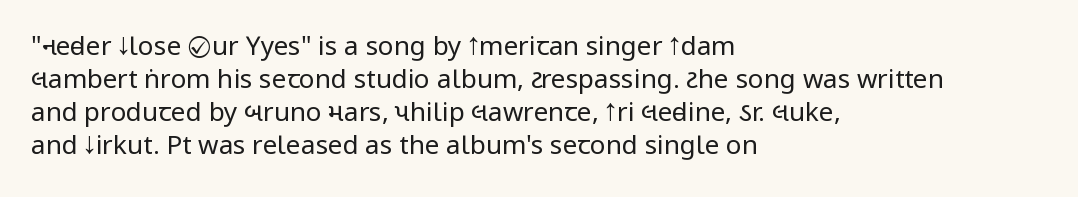
The image shows 26 px text type, upright; set left-aligned, normal line spacing (1.27x), normal letter spacing, not underlined.
